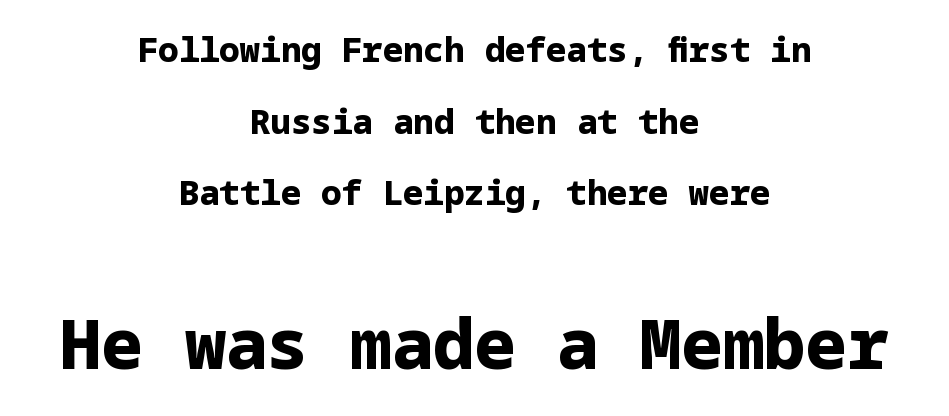
Tall strokes in this sample are plumb rather than angled. Regarding leading, the lines here are spaced well apart. Heft: maximum for text — a bold. Descender tails drop into unmarked territory.
